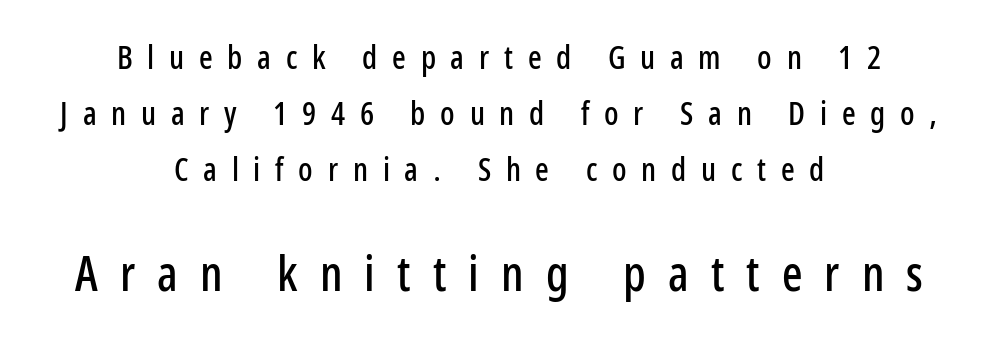
The image shows 48 px condensed sans-serif type, upright; set centered, line spacing 1.75x, unusually wide letter spacing (+0.46 em), not underlined; the second (bottom) block is 1.5x larger; low stroke contrast and a medium x-height.
